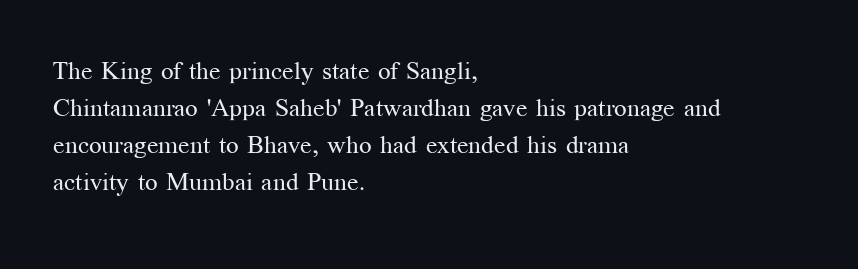
The image shows 25 px text type, upright; set left-aligned, normal line spacing (1.48x), normal letter spacing, not underlined.
